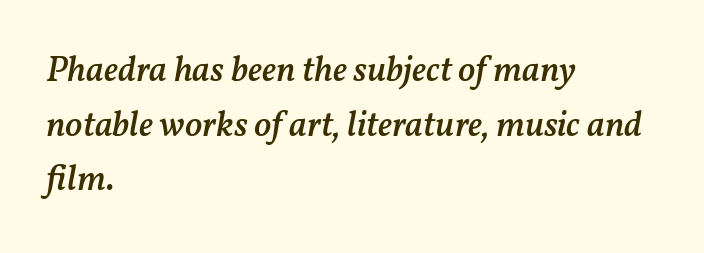
{"italic": "yes", "lean": "right", "slant_degrees": 11, "bold": "semi", "weight": "semibold", "width": "normal", "stroke_contrast": "medium", "x_height": "medium", "monospaced": "no", "underline": "no", "align": "left", "line_spacing": "normal", "line_spacing_ratio": 1.52, "letter_spacing": "normal", "letter_spacing_em": 0.0, "glyph_px": 36}
